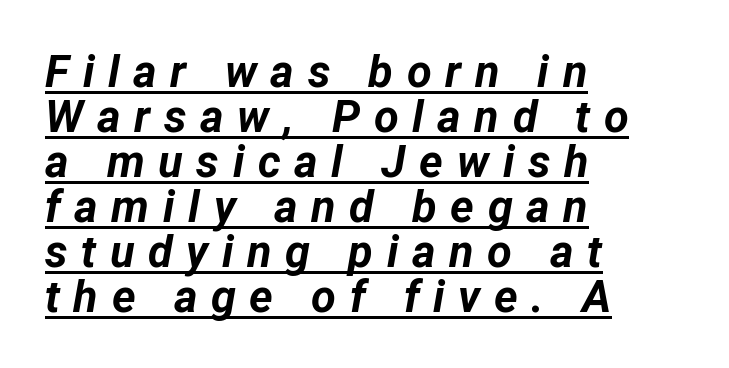
The image shows 45 px bold type, italic (leaning right); set left-aligned, tight line spacing (1.0x), unusually wide letter spacing (+0.3 em), underlined; low stroke contrast and a medium x-height.
